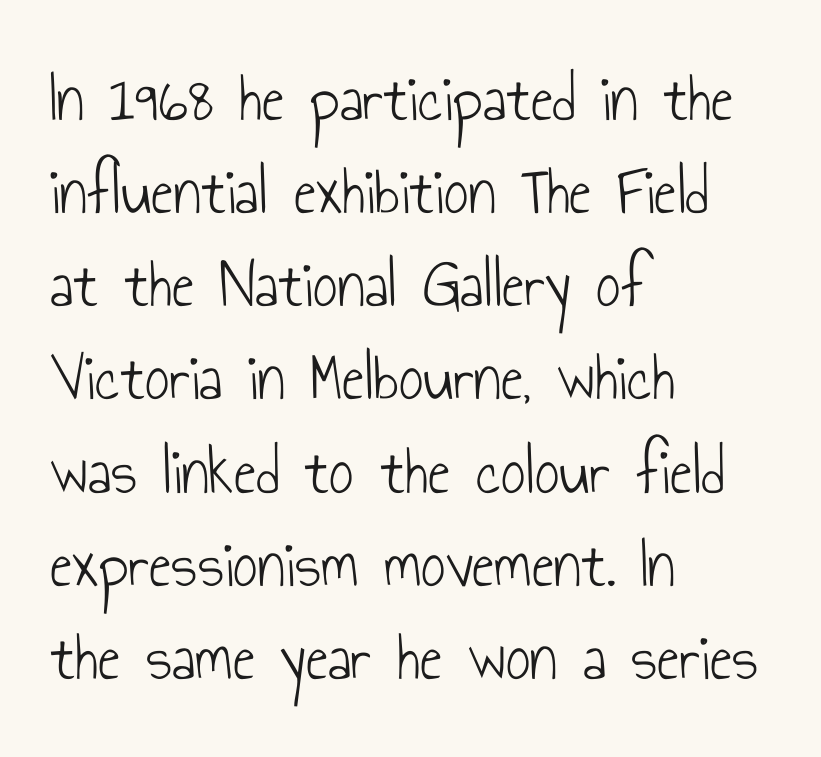
Proportional: the letters do not fall into vertical columns. These lines keep a tight, regular rhythm from letter to letter. The face looks like a standard text weight, possibly lighter. The space between consecutive lines is moderate.
